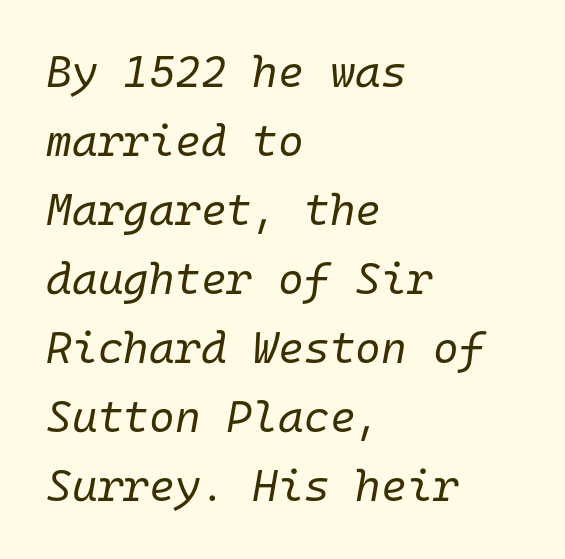
These lines are set flush left with a ragged right edge. Plain, unruled lines of type. This is not heavy type; no bold has been used. Each new line begins a customary step beneath the previous one.
